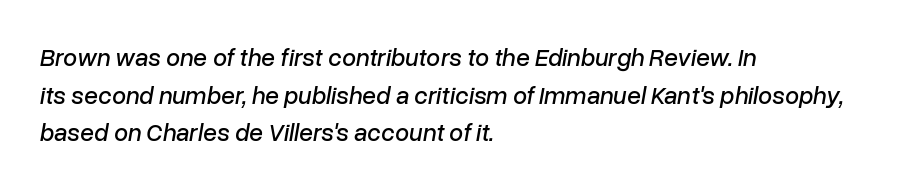
The image shows 25 px text type, italic (leaning right); set left-aligned, normal line spacing (1.51x), normal letter spacing, not underlined.
